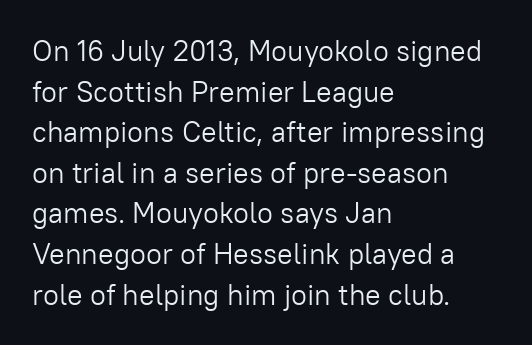
Left-aligned paragraph, ragged on the right. In terms of letterform style, serifs are entirely absent. The font is comparable to plain body text, perhaps lighter. Do the letters lean? They stand straight. Here the designer chose a conventional face with non-uniform glyph widths. A clean baseline with only descenders dipping below it.
